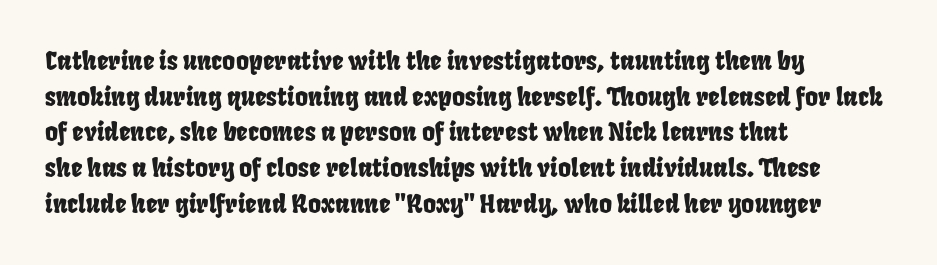
Q: Is the text underlined? A: No.
Q: How is the paragraph aligned? A: Left-aligned.
Q: Is the spacing between letters normal or unusually wide? A: Normal.
Q: Is the spacing between lines tight, normal or loose? A: Normal.
